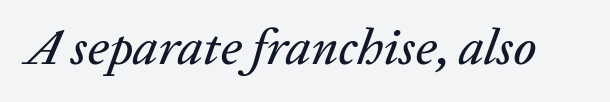
{"italic": "yes", "lean": "right", "slant_degrees": 20, "width": "normal", "stroke_contrast": "low", "x_height": "medium", "monospaced": "no", "underline": "no", "letter_spacing": "normal", "letter_spacing_em": 0.0, "glyph_px": 51}
